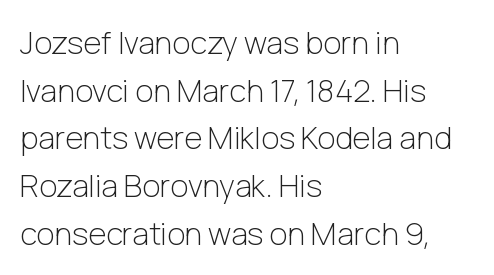
The image shows 31 px light sans-serif type, upright; set left-aligned, normal line spacing (1.54x), normal letter spacing, not underlined; low stroke contrast and a medium x-height.
